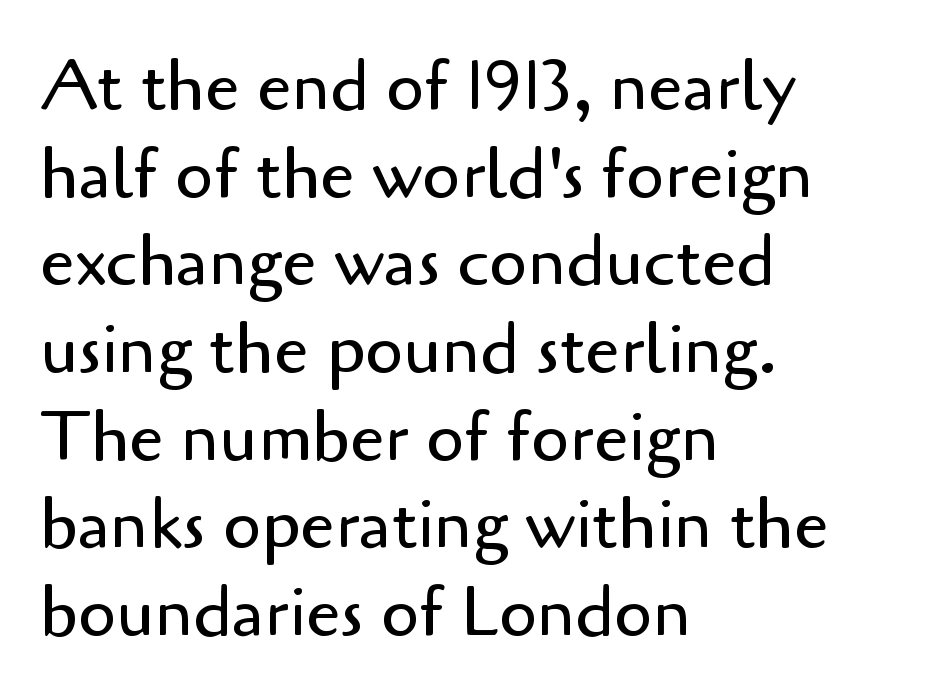
{"serif": "no", "italic": "no", "bold": "no", "weight": "regular", "width": "normal", "stroke_contrast": "low", "x_height": "small", "monospaced": "no", "underline": "no", "align": "left", "line_spacing": "normal", "line_spacing_ratio": 1.27, "letter_spacing": "normal", "letter_spacing_em": 0.0, "glyph_px": 69}
